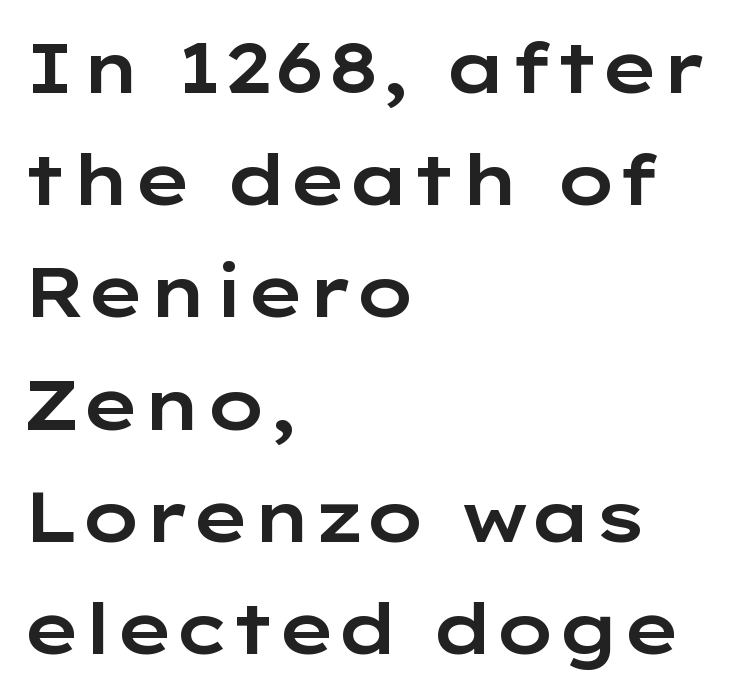
{"serif": "no", "italic": "no", "width": "wide", "stroke_contrast": "low", "x_height": "medium", "monospaced": "no", "underline": "no", "align": "left", "line_spacing": "normal", "line_spacing_ratio": 1.58, "letter_spacing": "normal", "letter_spacing_em": 0.0, "glyph_px": 71}
